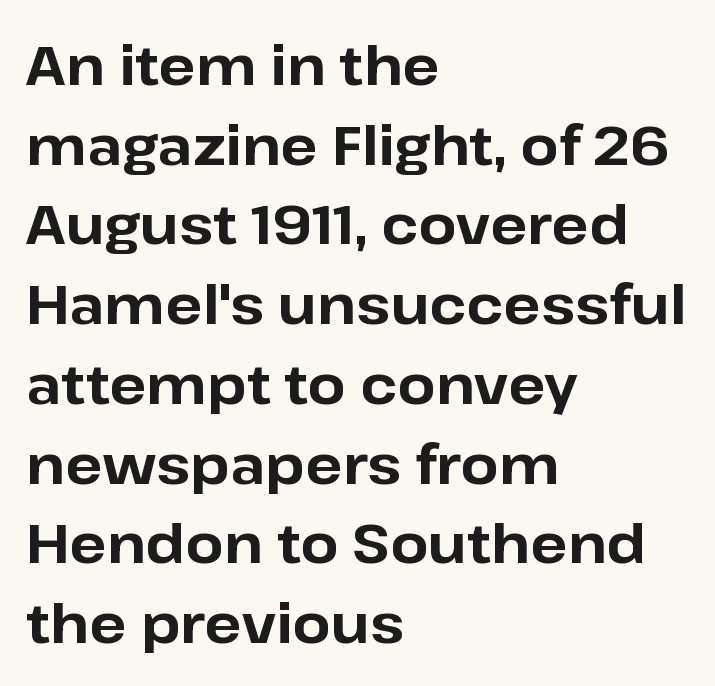
{"serif": "no", "italic": "no", "bold": "yes", "weight": "bold", "width": "normal", "stroke_contrast": "low", "x_height": "medium", "monospaced": "no", "underline": "no", "align": "left", "line_spacing": "normal", "line_spacing_ratio": 1.45, "letter_spacing": "normal", "letter_spacing_em": 0.0, "glyph_px": 55}
